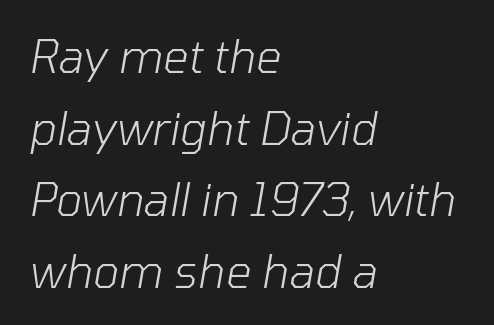
The image shows 45 px light type, italic (leaning right); set left-aligned, normal line spacing (1.59x), normal letter spacing, not underlined; low stroke contrast and a medium x-height.
